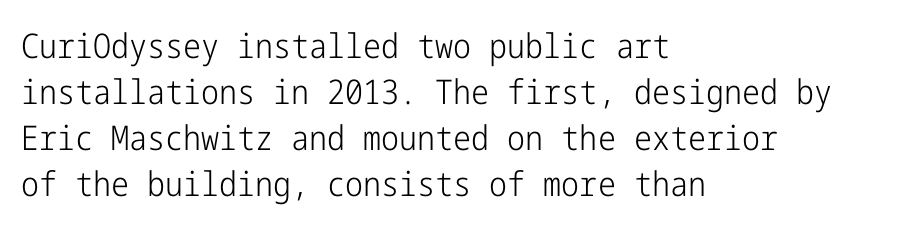
{"serif": "no", "italic": "no", "bold": "no", "weight": "light", "width": "condensed", "stroke_contrast": "low", "x_height": "medium", "underline": "no", "align": "left", "line_spacing": "normal", "line_spacing_ratio": 1.35, "letter_spacing": "normal", "letter_spacing_em": 0.0, "glyph_px": 34}
